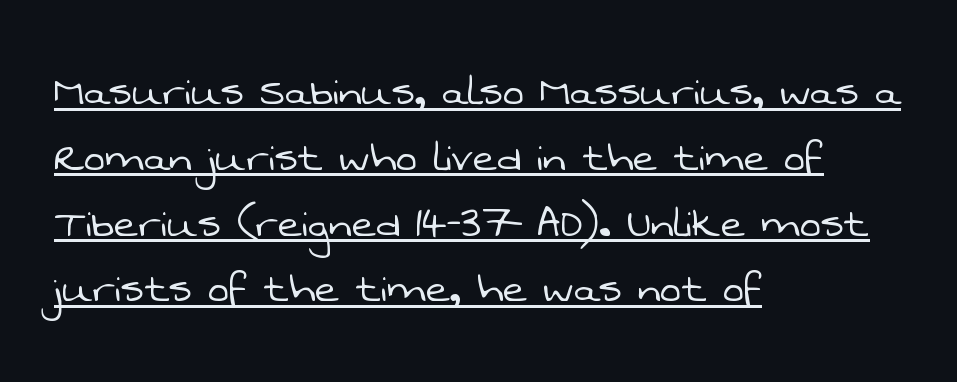
{"serif": "no", "bold": "no", "weight": "light", "width": "normal", "stroke_contrast": "low", "x_height": "medium", "monospaced": "no", "underline": "yes", "align": "left", "line_spacing": "normal", "line_spacing_ratio": 1.29, "letter_spacing": "normal", "letter_spacing_em": 0.0, "glyph_px": 51}
